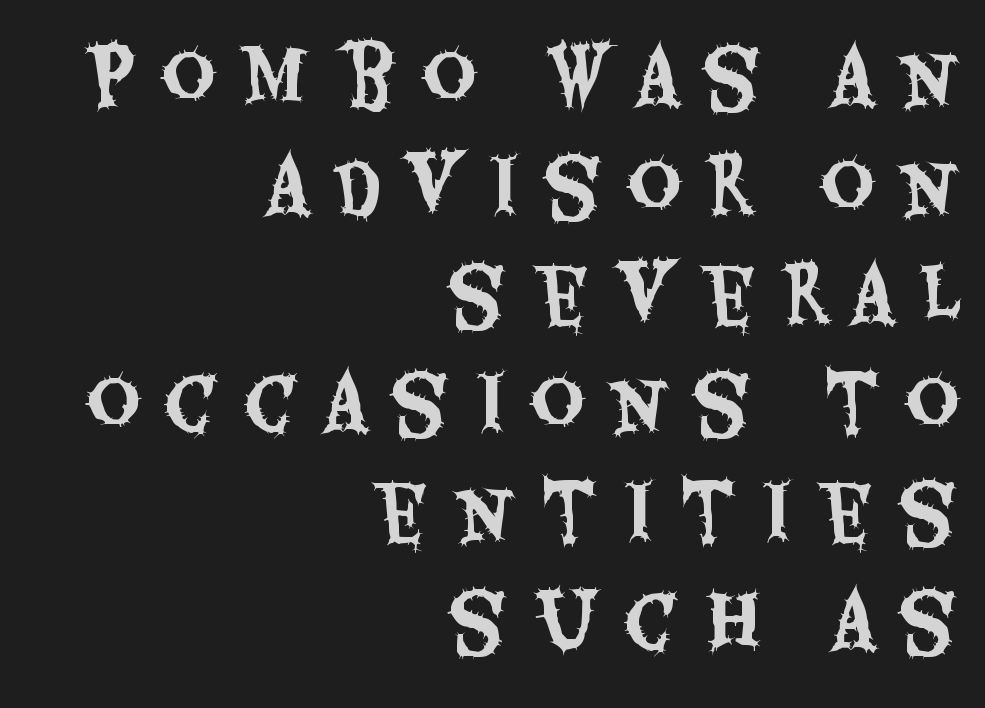
Q: Is the text italic (slanted)? A: No, it is upright.
Q: Is the typeface a serif or a sans-serif typeface? A: Sans-serif.
Q: Is the text underlined? A: No.
Q: How is the paragraph aligned? A: Right-aligned.
Q: Is the spacing between letters normal or unusually wide? A: Unusually wide.
Q: Is the spacing between lines tight, normal or loose? A: Normal.
Q: Width (condensed, normal, or wide)? A: Condensed.
Q: Stroke contrast? A: Medium.
Q: x-height? A: Large.
Q: Monospaced? A: No.
